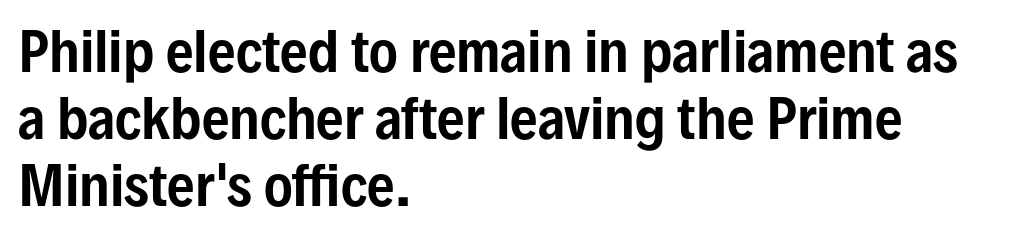
{"serif": "no", "italic": "no", "width": "condensed", "stroke_contrast": "low", "x_height": "medium", "monospaced": "no", "underline": "no", "align": "left", "line_spacing_ratio": 1.24, "letter_spacing": "normal", "letter_spacing_em": 0.0, "glyph_px": 54}
